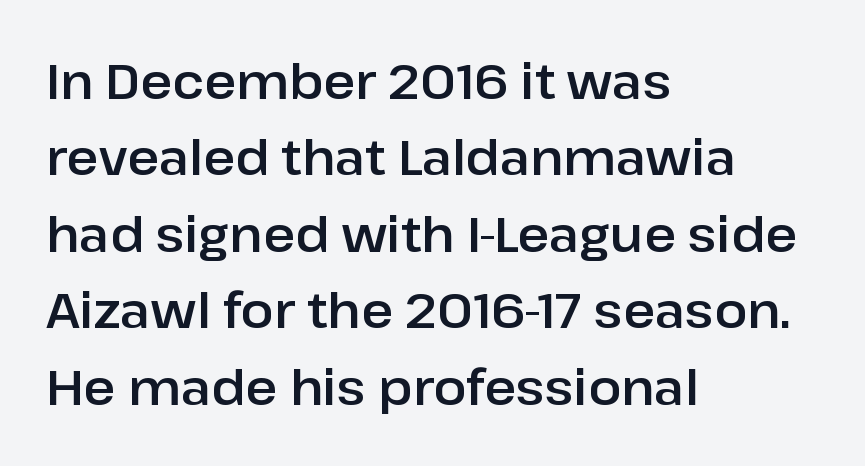
{"serif": "no", "italic": "no", "width": "normal", "stroke_contrast": "low", "x_height": "medium", "monospaced": "no", "underline": "no", "align": "left", "line_spacing": "normal", "line_spacing_ratio": 1.56, "letter_spacing": "normal", "letter_spacing_em": 0.0, "glyph_px": 49}
